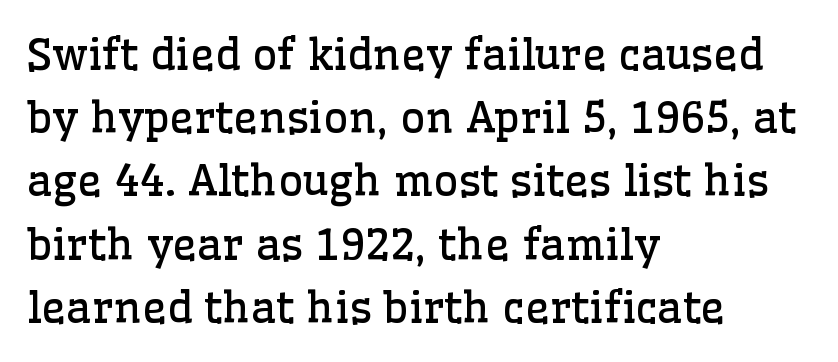
The image shows 43 px regular-weight serif type, upright; set left-aligned, normal line spacing (1.47x), normal letter spacing, not underlined; low stroke contrast and a medium x-height.
